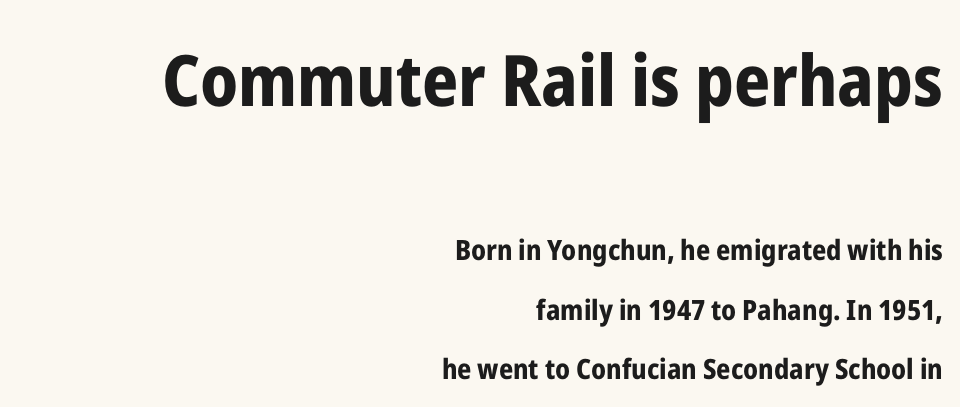
The image shows 71 px bold, condensed sans-serif type, upright; set right-aligned, loose line spacing (2.13x), normal letter spacing, not underlined; the first (top) block is 2.54x larger; low stroke contrast and a medium x-height.
